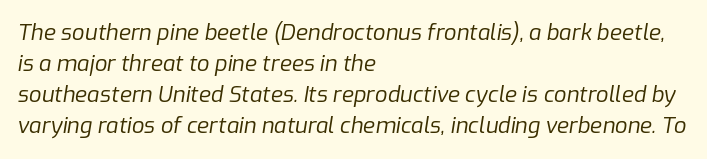
Is the stroke heavy? The answer is a plain regular-or-lighter. Look at the tracking — it's just the regular setting, nothing added. The space beneath each line is pristine and unruled. If you drew a line through each stem, it would be angled. In CSS terms this would be text-align: left.
